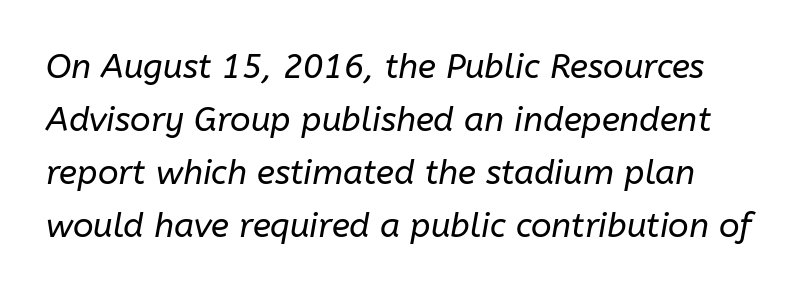
The space beneath each line is pristine and unruled. The line texture is even and compact thanks to regular tracking. The face used here is proportionally spaced, like ordinary book or web type. Each new line begins a customary step beneath the previous one.
